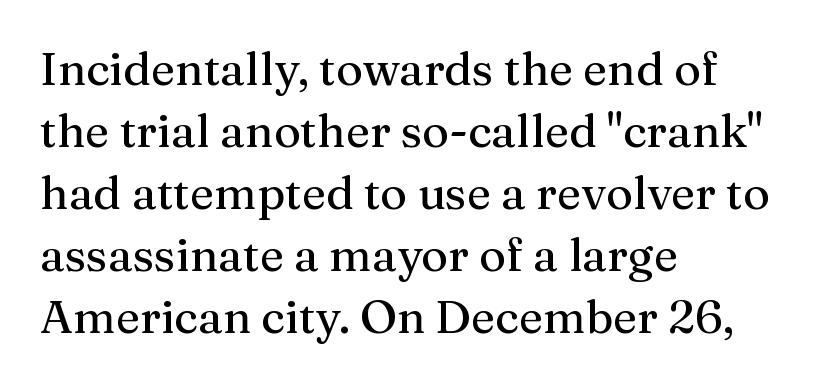
The image shows 46 px serif type, upright; set left-aligned, normal line spacing (1.35x), normal letter spacing, not underlined; medium stroke contrast and a medium x-height.
